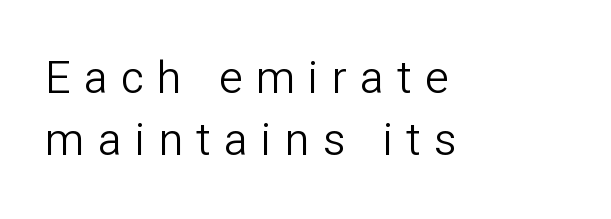
The image shows 45 px light sans-serif type, upright; set left-aligned, normal line spacing (1.37x), unusually wide letter spacing (+0.29 em), not underlined; low stroke contrast and a medium x-height.
